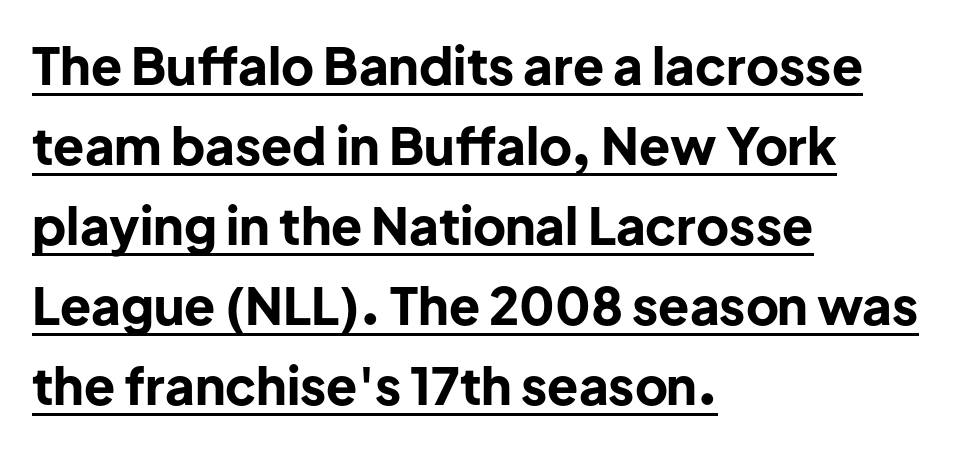
Q: Is the text bold? A: Yes.
Q: Is the text italic (slanted)? A: No, it is upright.
Q: Is the typeface a serif or a sans-serif typeface? A: Sans-serif.
Q: Is the text underlined? A: Yes.
Q: How is the paragraph aligned? A: Left-aligned.
Q: Is the spacing between letters normal or unusually wide? A: Normal.
Q: Is the spacing between lines tight, normal or loose? A: Normal.
Q: Width (condensed, normal, or wide)? A: Normal.
Q: Stroke contrast? A: Low.
Q: x-height? A: Medium.
Q: Monospaced? A: No.
